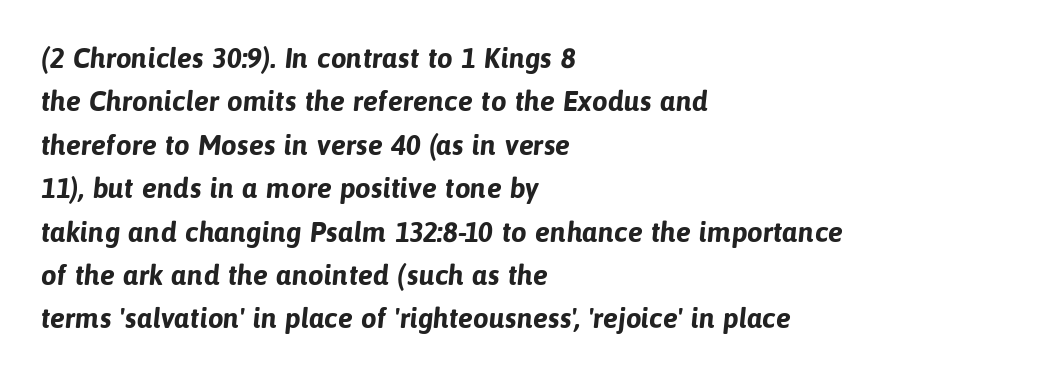
{"serif": "no", "bold": "yes", "weight": "bold", "width": "normal", "stroke_contrast": "low", "x_height": "medium", "monospaced": "no", "underline": "no", "align": "left", "line_spacing": "normal", "line_spacing_ratio": 1.55, "letter_spacing": "normal", "letter_spacing_em": 0.0, "glyph_px": 28}
